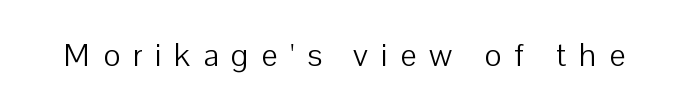
The image shows 32 px light sans-serif type, upright; set unusually wide letter spacing (+0.4 em), not underlined; low stroke contrast and a medium x-height.
